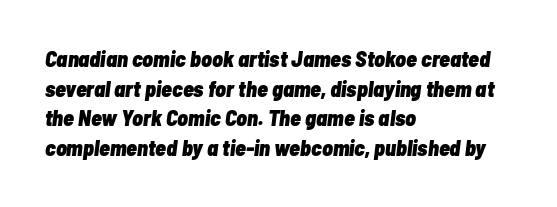
The image shows 22 px bold type, italic (leaning right); set left-aligned, normal line spacing (1.35x), normal letter spacing, not underlined.
